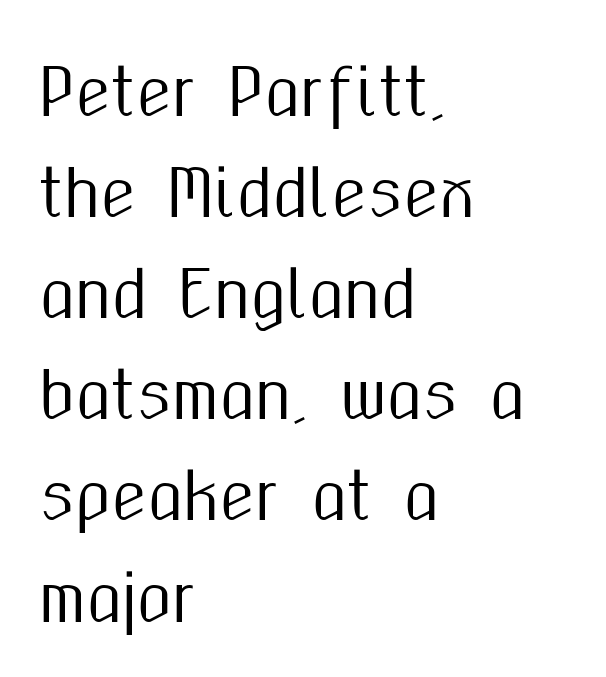
This is roman type, the default non-slanted kind. The leading is moderate, giving the passage an even texture. To sum up the face: it is a sans, with no serifs. The face used here is rendered with its standard letterfit. The face used here is proportionally spaced, like ordinary book or web type. The lines in this sample share a left origin and differ only in where they stop.
